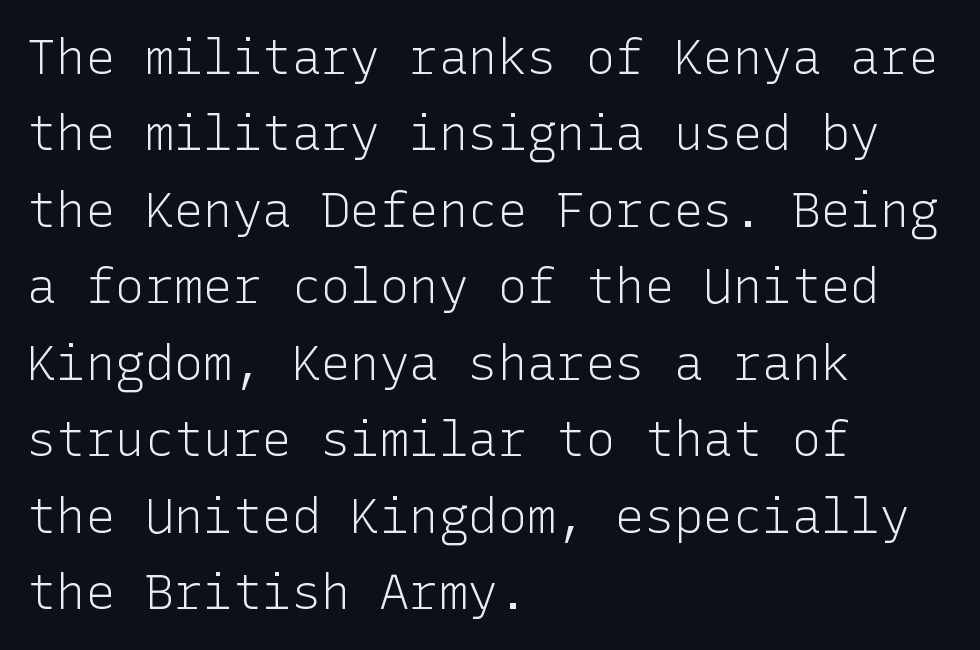
A clean baseline with only descenders dipping below it. Leading: standard. The face looks like a standard text weight, possibly lighter. Line beginnings align vertically; line endings do not.
